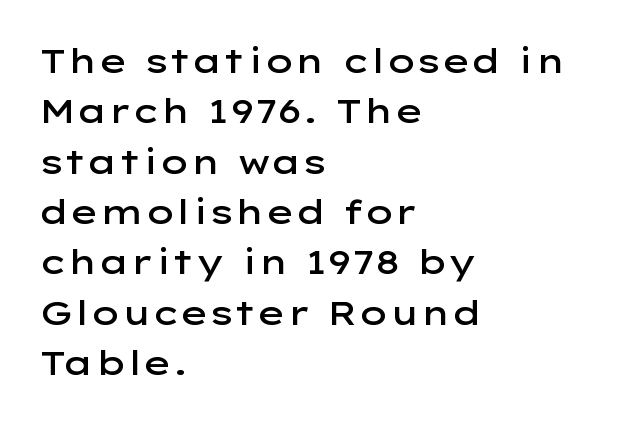
Q: Is the text bold? A: Semi-bold.
Q: Is the text italic (slanted)? A: No, it is upright.
Q: Is the typeface a serif or a sans-serif typeface? A: Sans-serif.
Q: Is the text underlined? A: No.
Q: How is the paragraph aligned? A: Left-aligned.
Q: Is the spacing between letters normal or unusually wide? A: Normal.
Q: Is the spacing between lines tight, normal or loose? A: Normal.
Q: Width (condensed, normal, or wide)? A: Wide.
Q: Stroke contrast? A: Low.
Q: x-height? A: Medium.
Q: Monospaced? A: No.
